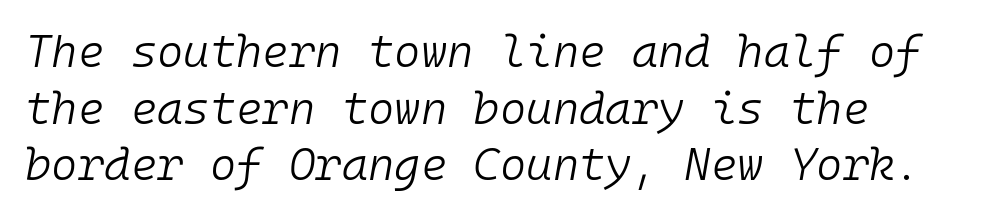
The image shows 45 px light type, italic (leaning right), monospaced; set normal line spacing (1.26x), normal letter spacing, not underlined; low stroke contrast and a medium x-height.
